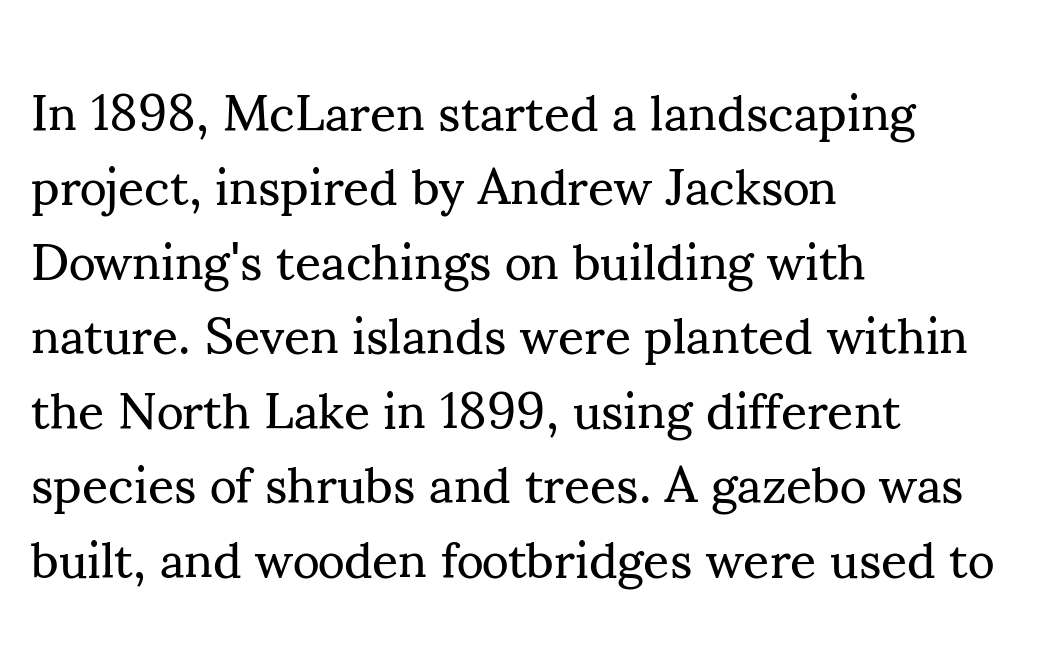
Q: Is the text bold? A: No.
Q: Is the text italic (slanted)? A: No, it is upright.
Q: Is the typeface a serif or a sans-serif typeface? A: Serif.
Q: Is the text underlined? A: No.
Q: How is the paragraph aligned? A: Left-aligned.
Q: Is the spacing between letters normal or unusually wide? A: Normal.
Q: Is the spacing between lines tight, normal or loose? A: Normal.
Q: Width (condensed, normal, or wide)? A: Normal.
Q: Stroke contrast? A: Medium.
Q: x-height? A: Small.
Q: Monospaced? A: No.
